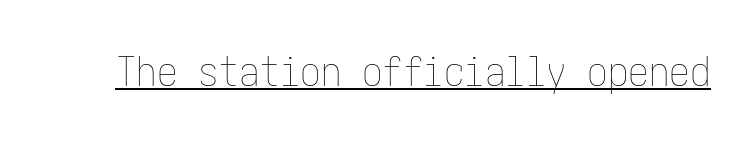
The image shows 41 px thin, condensed type, upright; set normal letter spacing, underlined; low stroke contrast and a medium x-height.
